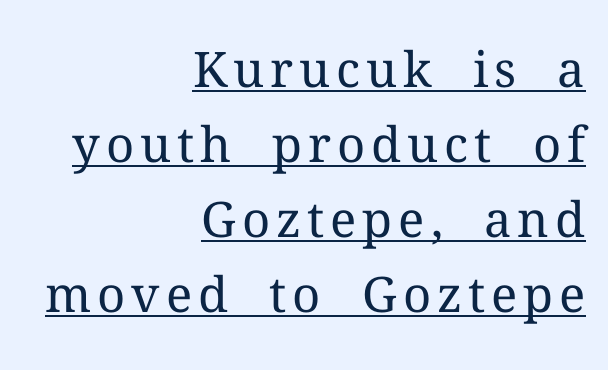
The image shows 49 px regular-weight serif type, upright; set right-aligned, normal line spacing (1.53x), underlined; medium stroke contrast and a medium x-height.
